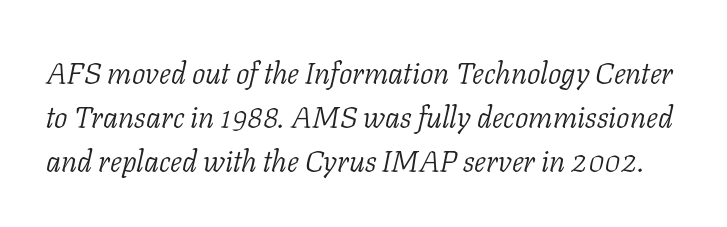
Do the characters align in a grid? No, the font is proportional. Spacing between characters is what you'd get straight out of the box. A quiet, ordinary-to-light weight characterises the typeface. Stroke terminals: seriffed.
